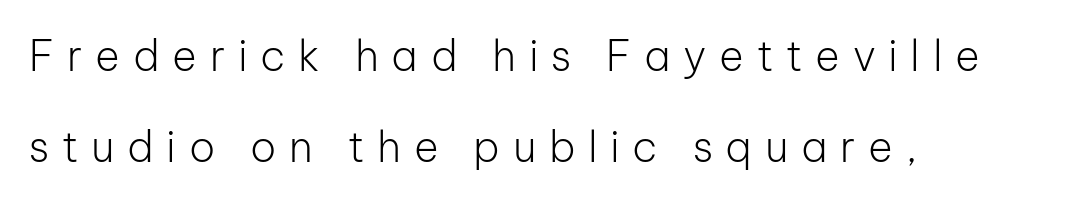
The image shows 42 px light sans-serif type, upright; set left-aligned, loose line spacing (2.16x), unusually wide letter spacing (+0.3 em), not underlined; low stroke contrast and a medium x-height.
